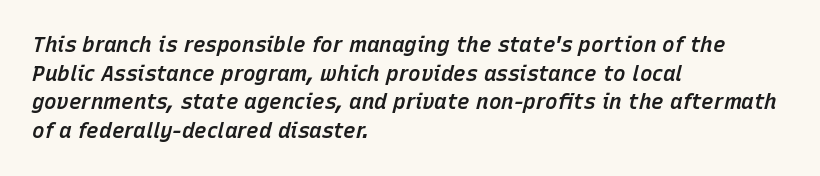
Is the letter spacing exaggerated? No — it looks like the ordinary default. Strokes here are thickened, but only to semibold level. These lines stack with their left ends in a neat column. Evenly set lines give the paragraph a standard silhouette. Style check: oblique.
